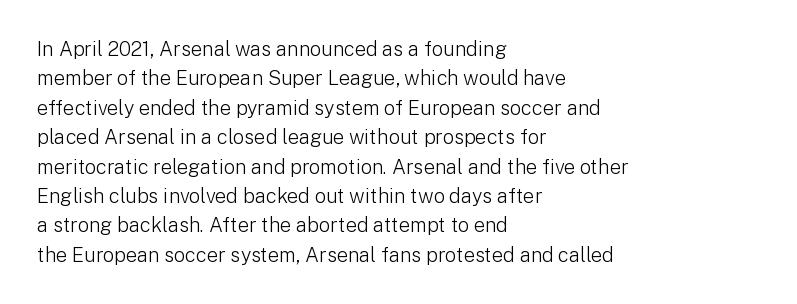
Look at the tracking — it's just the regular setting, nothing added. This sample keeps an unexceptional amount of space between lines. A typesetter would mark this as roman, not italic. Each row of text sits above clean, open space. Ink coverage per letter is moderate at most. This rendering uses left alignment, leaving the right contour irregular.
